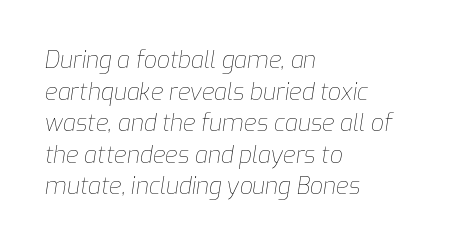
Is the stroke heavy? The answer is a plain regular-or-lighter. Looking at the ascenders, they clearly lean. Visually the block forms a straight wall on the left and a jagged coastline on the right. Tracking here is standard; glyphs follow each other at the usual distance. Students, observe: this is what conventionally led text looks like. The words here are not underlined.
